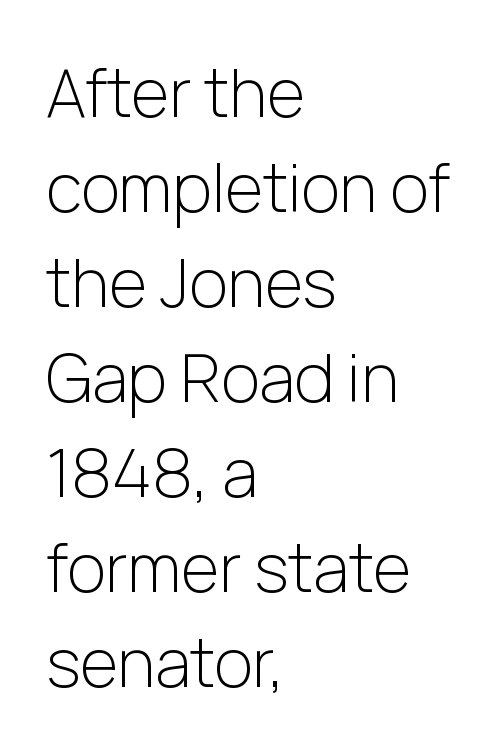
The image shows 66 px light sans-serif type, upright; set left-aligned, normal line spacing (1.44x), normal letter spacing, not underlined; low stroke contrast and a medium x-height.
